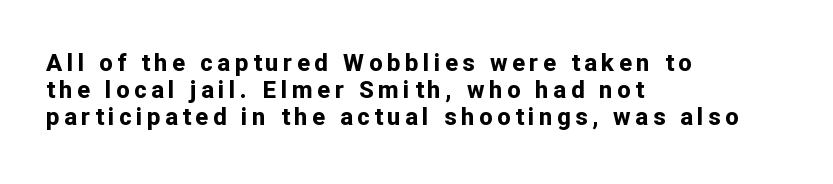
Q: Is the text bold? A: Yes.
Q: Is the text italic (slanted)? A: No, it is upright.
Q: Is the text underlined? A: No.
Q: How is the paragraph aligned? A: Left-aligned.
Q: Is the spacing between lines tight, normal or loose? A: Tight.
